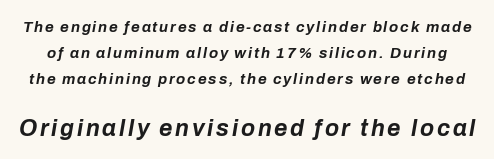
These lines were composed using italics. Size contrast runs from small at the top to large at the bottom. The area under the type is left untouched. On the weight axis this lands at bold, roughly 700.
